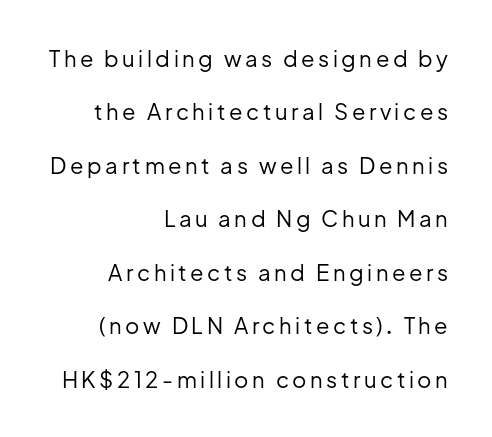
Does the leading feel generous? Absolutely, it's lavish. Honestly, there is no underline to notice here at all. The typeface has the unassuming heft of standard copy or less. A student would call this right alignment; a typographer would say flush right, rag left. Is there any slant? The stems are plumb.
